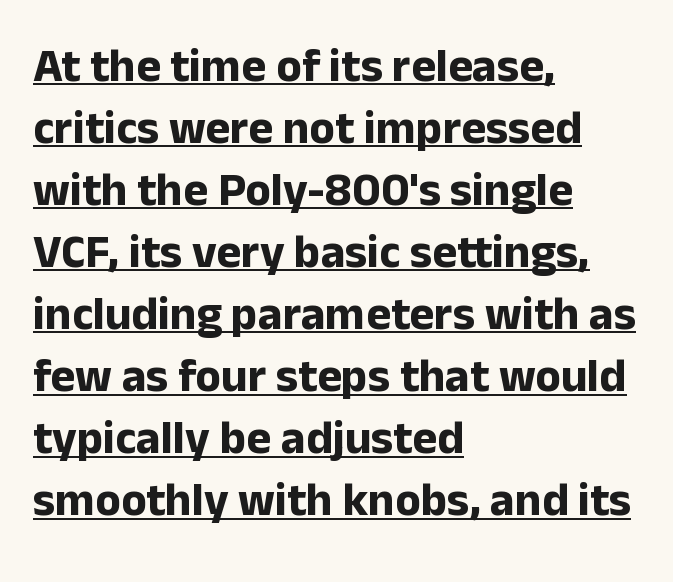
{"serif": "no", "italic": "no", "bold": "yes", "weight": "bold", "width": "normal", "stroke_contrast": "low", "x_height": "medium", "monospaced": "no", "underline": "yes", "align": "left", "line_spacing": "normal", "line_spacing_ratio": 1.32, "letter_spacing": "normal", "letter_spacing_em": 0.0, "glyph_px": 47}
